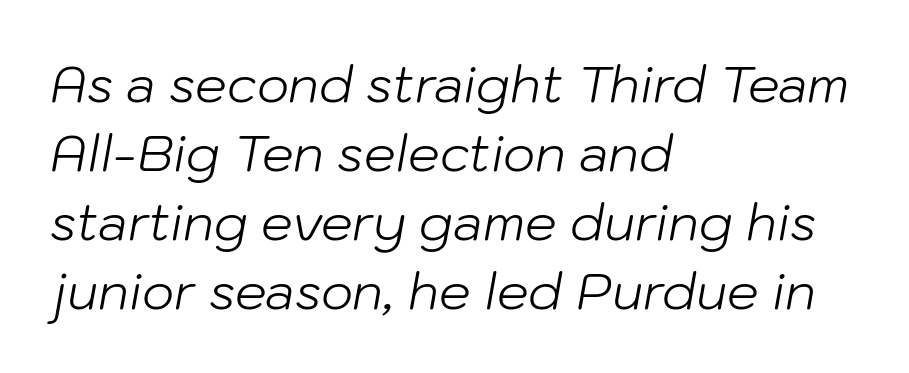
Q: Is the text bold? A: No.
Q: Is the text italic (slanted)? A: Yes, it leans right by about 10 degrees.
Q: Is the text underlined? A: No.
Q: How is the paragraph aligned? A: Left-aligned.
Q: Is the spacing between letters normal or unusually wide? A: Normal.
Q: Is the spacing between lines tight, normal or loose? A: Normal.
Q: Width (condensed, normal, or wide)? A: Normal.
Q: Stroke contrast? A: Low.
Q: x-height? A: Medium.
Q: Monospaced? A: No.
